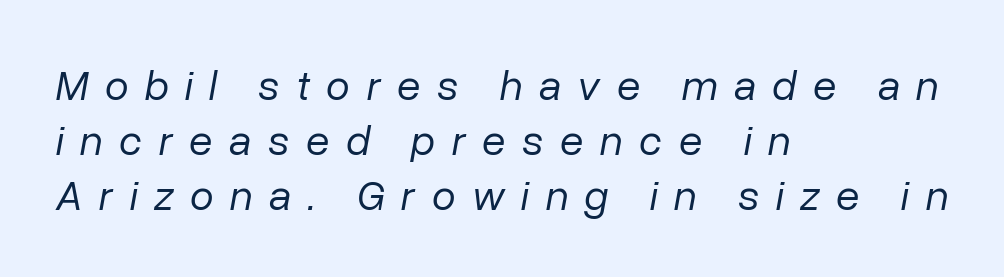
Q: Is the text bold? A: No.
Q: Is the text italic (slanted)? A: Yes, it leans right by about 10 degrees.
Q: Is the text underlined? A: No.
Q: How is the paragraph aligned? A: Left-aligned.
Q: Is the spacing between letters normal or unusually wide? A: Unusually wide.
Q: Is the spacing between lines tight, normal or loose? A: Normal.
Q: Width (condensed, normal, or wide)? A: Normal.
Q: Stroke contrast? A: Low.
Q: x-height? A: Medium.
Q: Monospaced? A: No.
